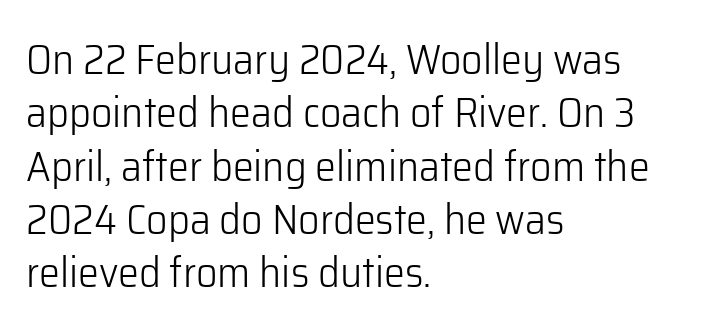
Q: Is the text bold? A: No.
Q: Is the text italic (slanted)? A: No, it is upright.
Q: Is the typeface a serif or a sans-serif typeface? A: Sans-serif.
Q: Is the text underlined? A: No.
Q: How is the paragraph aligned? A: Left-aligned.
Q: Is the spacing between letters normal or unusually wide? A: Normal.
Q: Is the spacing between lines tight, normal or loose? A: Normal.
Q: Width (condensed, normal, or wide)? A: Normal.
Q: Stroke contrast? A: Low.
Q: x-height? A: Medium.
Q: Monospaced? A: No.
